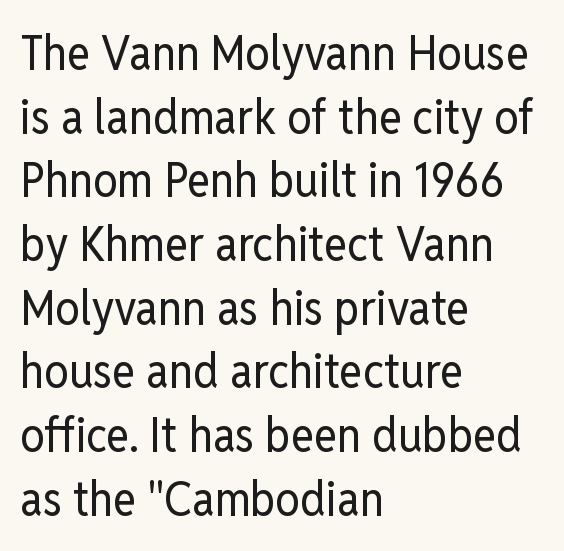
What's the leading like? Ordinary, nothing unusual. Proportional: the letters do not fall into vertical columns. Note: no serifs on the glyphs. Nope, not italic — everything's standing straight. Is the stroke heavy? The answer is a plain regular-or-lighter. Unmarked baselines from the first word to the last.
